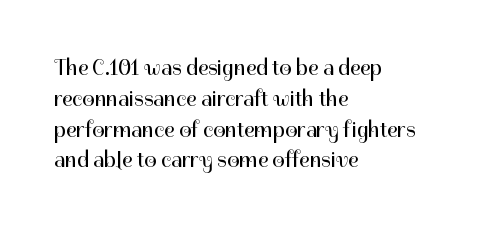
Summary of vertical rhythm: regular, with standard interline spacing. Short note: letters normally spaced. The font's upright variant was chosen for this text. Casual observation: everything's shoved over to the left.
